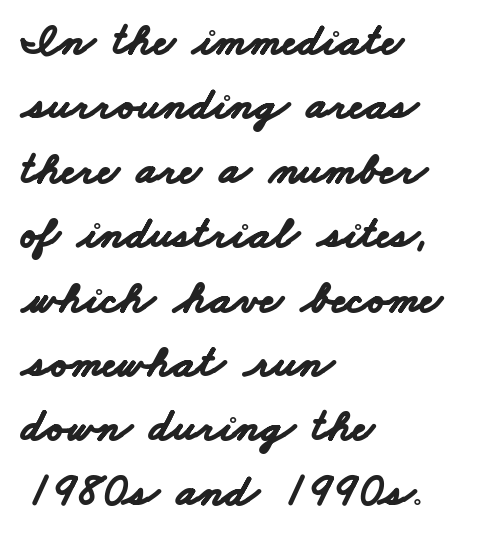
Whoever set this chose a conventional vertical rhythm. In terms of letterform style, serifs are entirely absent. Descenders are the only things crossing below the line. A typesetter would call this proportional, since set widths differ per character.
